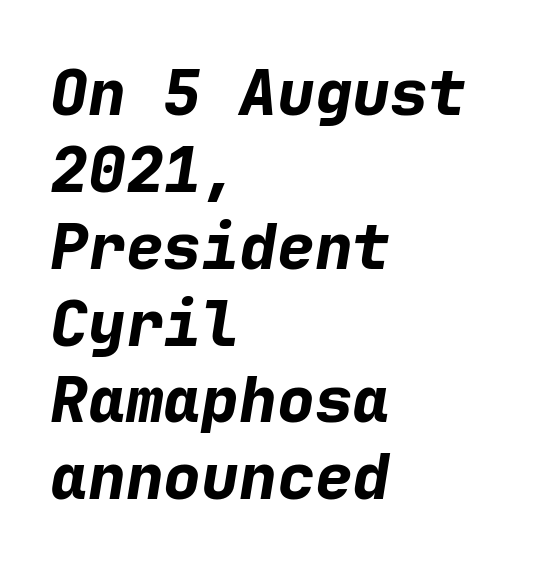
The image shows 63 px bold type, italic (leaning right), monospaced; set left-aligned, line spacing 1.22x, normal letter spacing, not underlined; low stroke contrast and a medium x-height.
